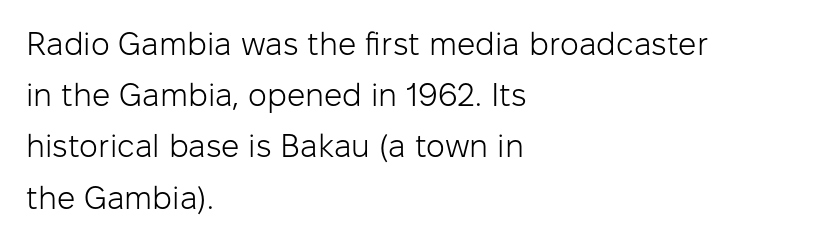
{"serif": "no", "italic": "no", "bold": "no", "weight": "light", "width": "normal", "stroke_contrast": "low", "x_height": "medium", "monospaced": "no", "underline": "no", "align": "left", "line_spacing": "normal", "line_spacing_ratio": 1.6, "letter_spacing": "normal", "letter_spacing_em": 0.0, "glyph_px": 32}
